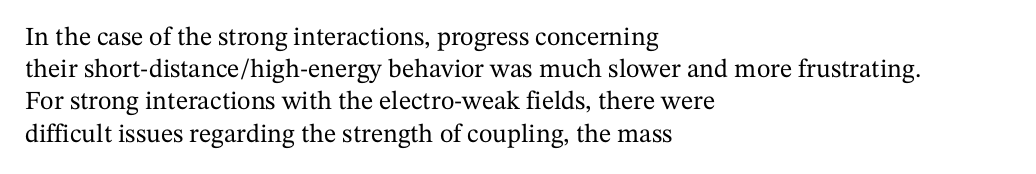
{"italic": "no", "underline": "no", "align": "left", "line_spacing_ratio": 1.24, "letter_spacing": "normal", "letter_spacing_em": 0.0, "glyph_px": 26}
